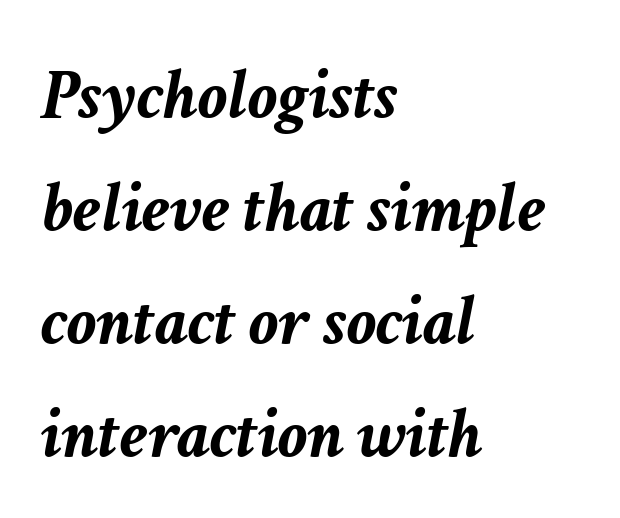
The image shows 73 px semibold type, italic (leaning right); set left-aligned, normal line spacing (1.55x), normal letter spacing, not underlined; low stroke contrast and a medium x-height.
